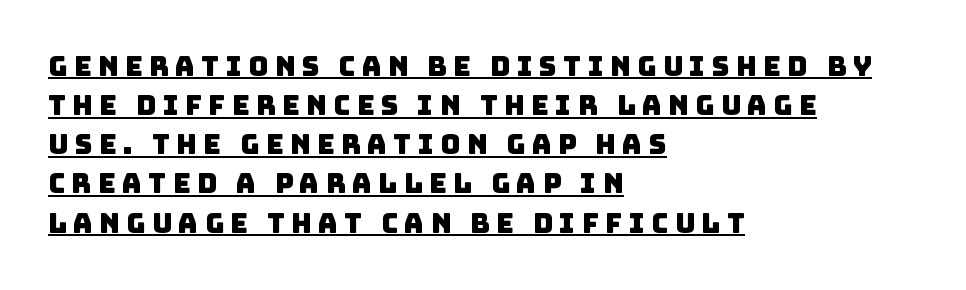
The image shows 27 px text type; set left-aligned, normal line spacing (1.45x), unusually wide letter spacing (+0.24 em), underlined.
